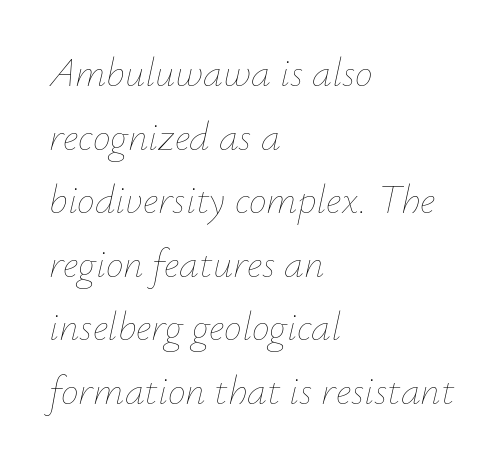
The image shows 40 px thin type, italic (leaning right); set left-aligned, normal line spacing (1.59x), normal letter spacing, not underlined; low stroke contrast and a small x-height.
